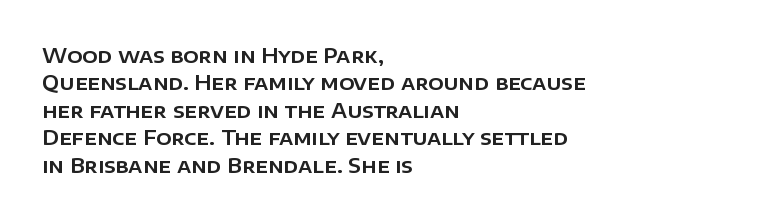
The image shows 20 px text type, upright; set left-aligned, normal line spacing (1.37x), normal letter spacing, not underlined.
